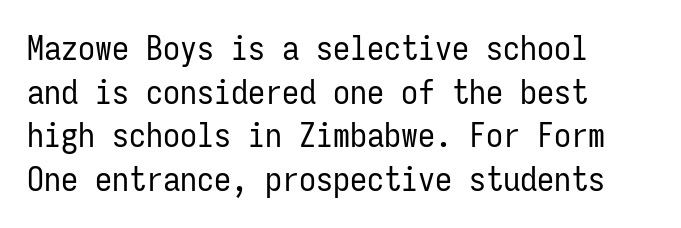
Casual observation: everything's shoved over to the left. The passage shown is not bold in any degree. Ascenders rise straight up at ninety degrees. Leading: standard. Letters rest on an invisible, unmarked baseline. A typesetter would call this zero additional tracking.
